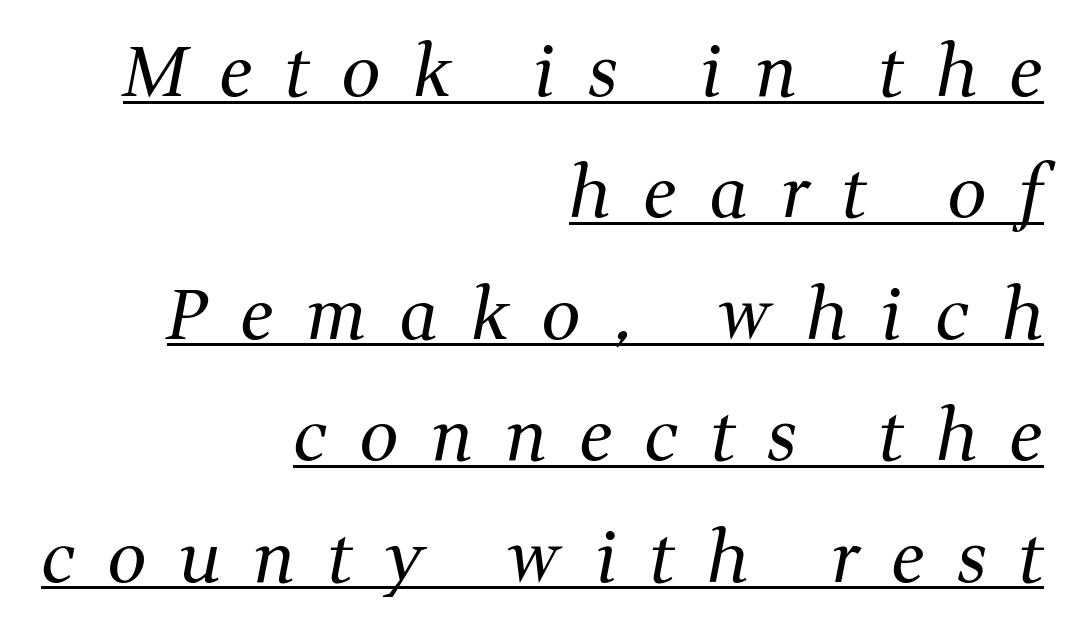
Q: Is the text bold? A: No.
Q: Is the text italic (slanted)? A: Yes, it leans right by about 11 degrees.
Q: Is the typeface a serif or a sans-serif typeface? A: Serif.
Q: Is the text underlined? A: Yes.
Q: How is the paragraph aligned? A: Right-aligned.
Q: Is the spacing between letters normal or unusually wide? A: Unusually wide.
Q: Width (condensed, normal, or wide)? A: Normal.
Q: Stroke contrast? A: Medium.
Q: x-height? A: Medium.
Q: Monospaced? A: No.
